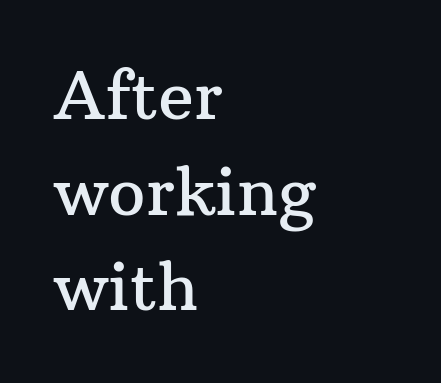
The image shows 66 px serif type, upright; set left-aligned, normal line spacing (1.45x), normal letter spacing, not underlined; medium stroke contrast and a medium x-height.
